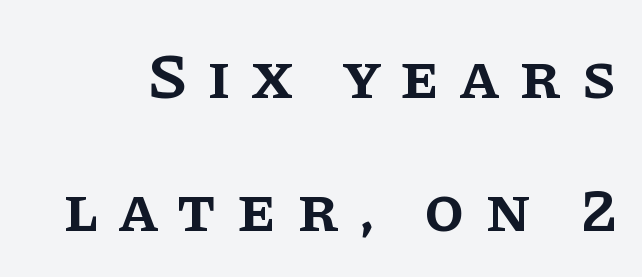
{"serif": "yes", "italic": "no", "bold": "semi", "weight": "semibold", "width": "normal", "stroke_contrast": "low", "x_height": "large", "monospaced": "no", "underline": "no", "line_spacing": "loose", "line_spacing_ratio": 2.04, "letter_spacing": "wide", "letter_spacing_em": 0.31, "glyph_px": 65}
